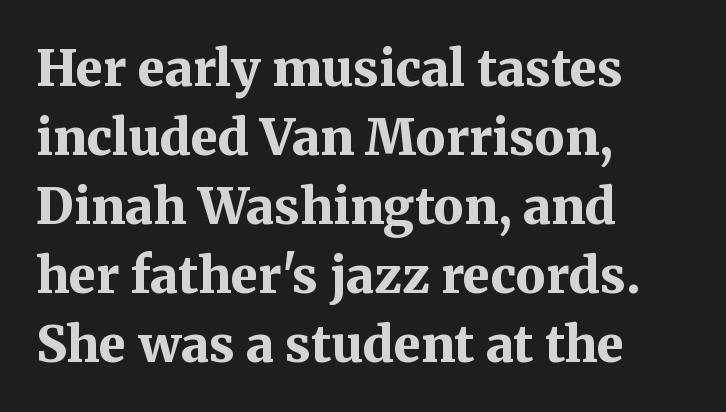
Underlining? Definitely not there. A typesetter would mark this as roman, not italic. Tracking value appears to be zero — textbook default spacing. This sample is left-justified, so line endings fall wherever the words run out.
